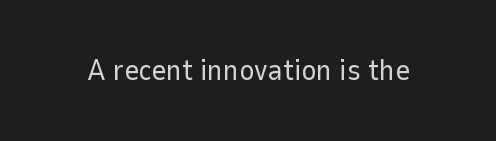
Q: Is the text bold? A: No.
Q: Is the text italic (slanted)? A: No, it is upright.
Q: Is the typeface a serif or a sans-serif typeface? A: Sans-serif.
Q: Is the text underlined? A: No.
Q: Is the spacing between letters normal or unusually wide? A: Normal.
Q: Width (condensed, normal, or wide)? A: Normal.
Q: Stroke contrast? A: Low.
Q: x-height? A: Medium.
Q: Monospaced? A: No.
